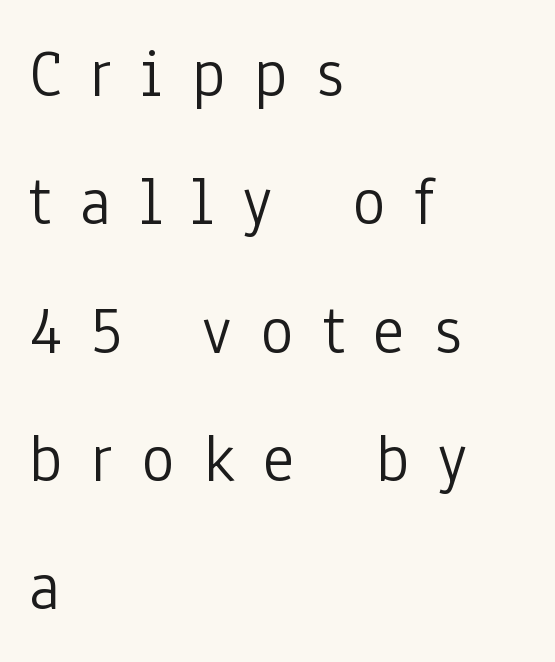
The image shows 69 px light, condensed sans-serif type, upright; set left-aligned, line spacing 1.86x, unusually wide letter spacing (+0.42 em), not underlined; low stroke contrast and a medium x-height.
